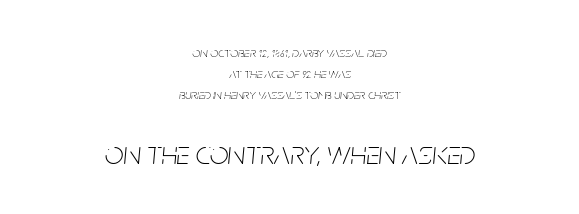
{"italic": "yes", "lean": "right", "slant_degrees": 5, "bold": "no", "weight": "thin", "width": "condensed", "stroke_contrast": "low", "x_height": "large", "monospaced": "no", "underline": "no", "align": "center", "line_spacing": "normal", "line_spacing_ratio": 1.51, "letter_spacing": "normal", "letter_spacing_em": 0.0, "larger_block": "second", "size_ratio": 2.36, "glyph_px": 33}
